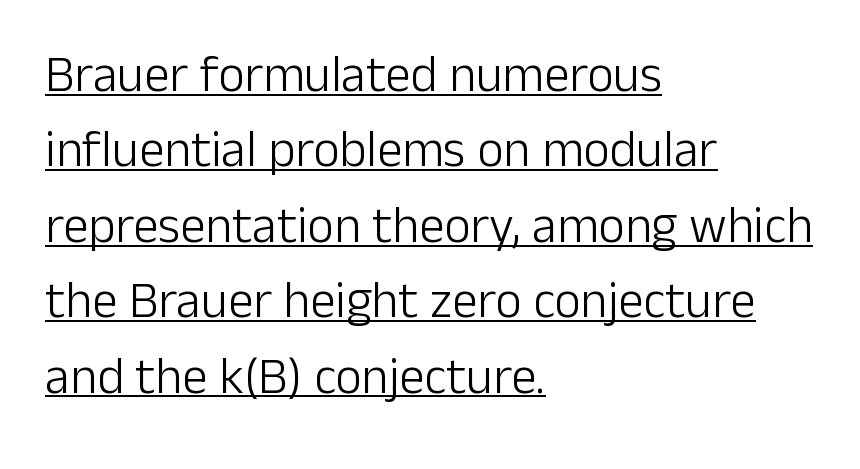
The image shows 51 px light sans-serif type, upright; set left-aligned, normal line spacing (1.48x), normal letter spacing, underlined; low stroke contrast and a medium x-height.
